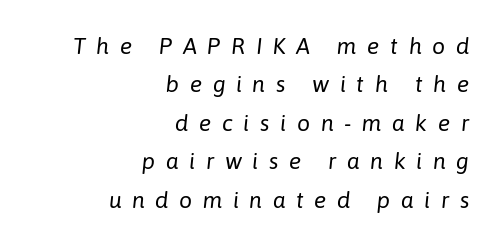
A light-to-regular cut is what we see here. Each new line begins a customary step beneath the previous one. Tracking here is generous; glyphs stand well apart from one another. The specimen reads as italic at a glance. The lines in this sample share a right terminus and differ only in where they begin. The zone under the glyphs is completely vacant.
